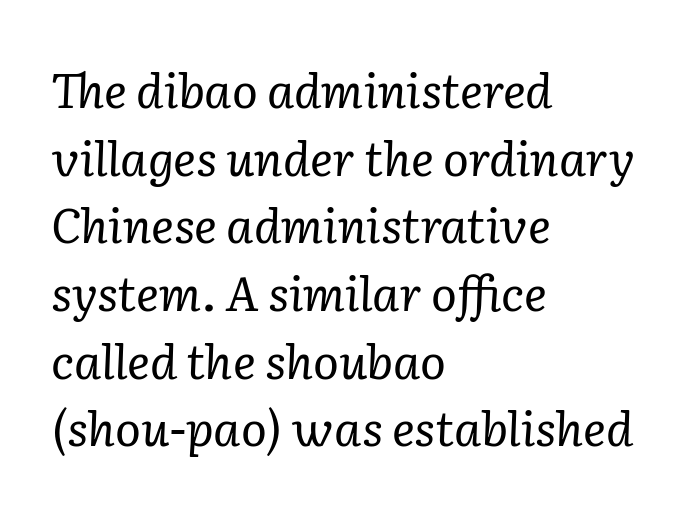
{"serif": "yes", "italic": "yes", "lean": "right", "slant_degrees": 2, "bold": "no", "weight": "regular", "width": "normal", "stroke_contrast": "low", "x_height": "medium", "monospaced": "no", "underline": "no", "align": "left", "line_spacing": "normal", "line_spacing_ratio": 1.41, "letter_spacing": "normal", "letter_spacing_em": 0.0, "glyph_px": 48}
